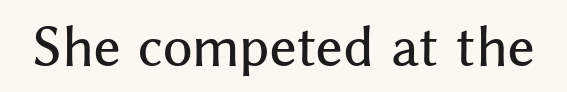
Type style note: lacks serifs. Spacing verdict: proportional, widths tailored to each character. This is roman type, the default non-slanted kind. This sample uses plain, unmodified letter spacing. The strip under each line holds only bare page.
